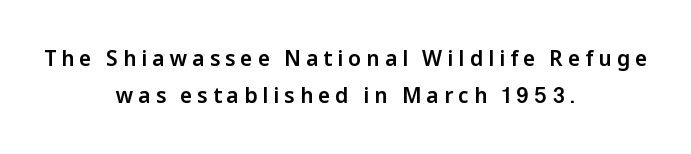
No word sits above an underline. Here the glyphs are tracked loosely, breaking word shapes into spaced letters. Italic? Not at all — the glyphs are vertical. The setting favours the middle, as headings and verse often do.
